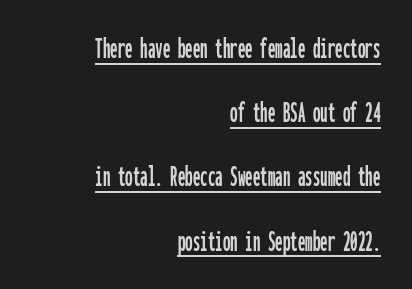
{"serif": "no", "italic": "no", "width": "condensed", "stroke_contrast": "low", "x_height": "medium", "monospaced": "yes", "underline": "yes", "align": "right", "line_spacing": "loose", "line_spacing_ratio": 2.14, "letter_spacing": "normal", "letter_spacing_em": 0.0, "glyph_px": 30}
